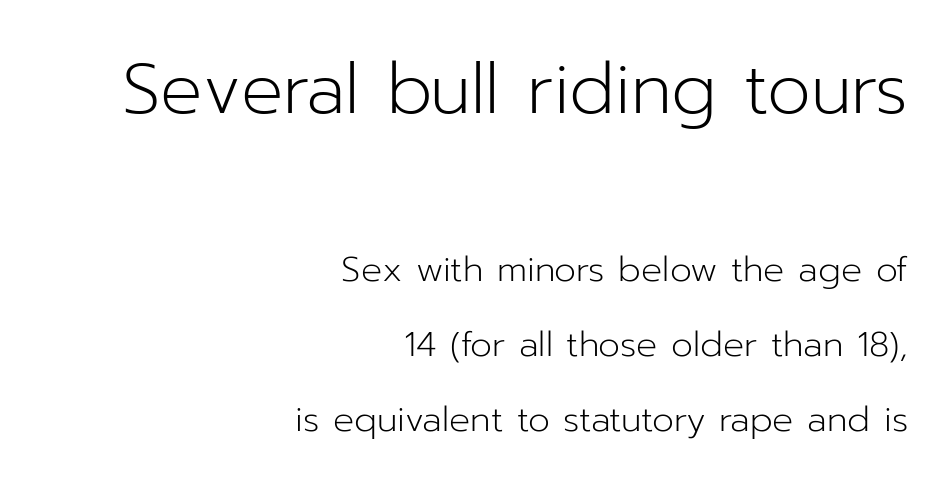
{"serif": "no", "italic": "no", "bold": "no", "weight": "light", "width": "normal", "stroke_contrast": "low", "x_height": "medium", "monospaced": "no", "underline": "no", "align": "right", "line_spacing": "loose", "line_spacing_ratio": 2.14, "letter_spacing": "normal", "letter_spacing_em": 0.0, "larger_block": "first", "size_ratio": 2.0, "glyph_px": 70}
